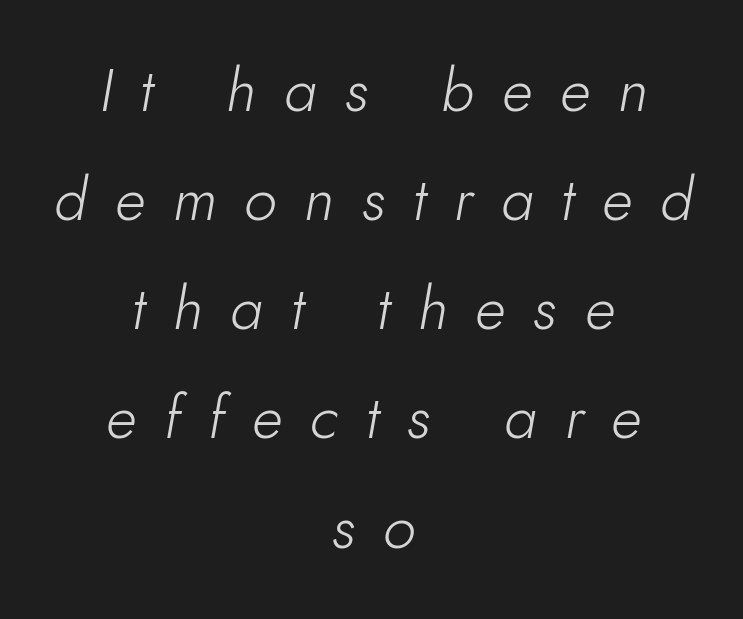
The image shows 59 px light type, italic (leaning right); set centered, line spacing 1.85x, unusually wide letter spacing (+0.47 em), not underlined; low stroke contrast and a small x-height.
